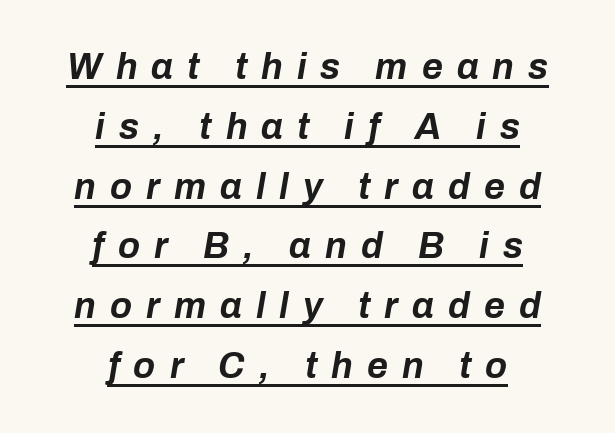
Letter spacing: wide. Baseline-to-baseline distance is the conventional proportion of letter height. This rendering uses center alignment, leaving both contours irregular but symmetric. Proportional: the letters do not fall into vertical columns. Does a line run under the words? Yes, clearly.
